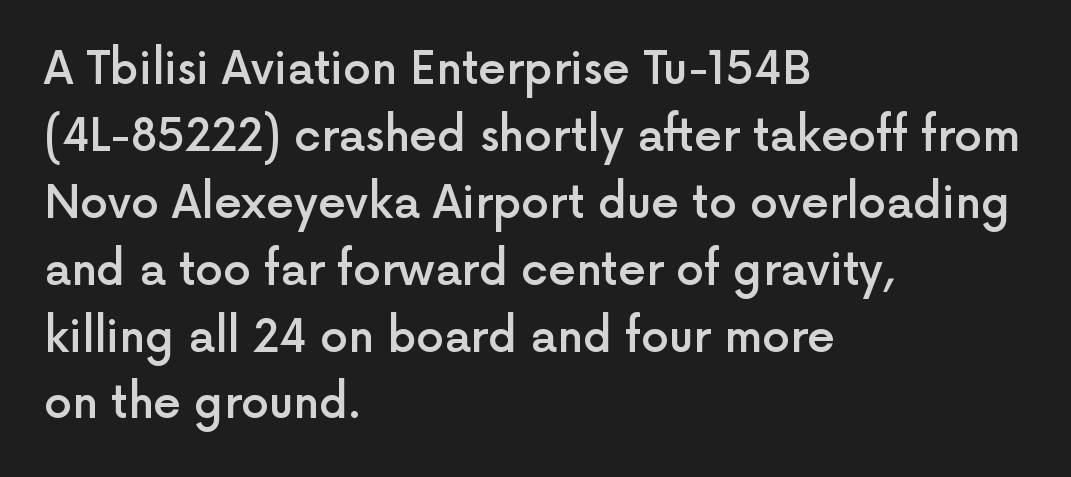
Q: Is the text bold? A: Semi-bold.
Q: Is the text italic (slanted)? A: No, it is upright.
Q: Is the typeface a serif or a sans-serif typeface? A: Sans-serif.
Q: Is the text underlined? A: No.
Q: How is the paragraph aligned? A: Left-aligned.
Q: Is the spacing between letters normal or unusually wide? A: Normal.
Q: Is the spacing between lines tight, normal or loose? A: Normal.
Q: Width (condensed, normal, or wide)? A: Normal.
Q: x-height? A: Medium.
Q: Monospaced? A: No.
